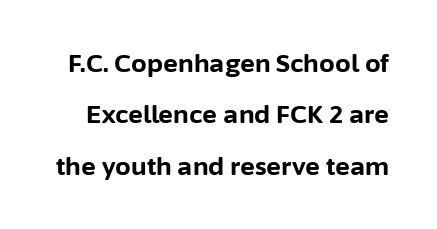
Q: Is the text bold? A: Yes.
Q: Is the text italic (slanted)? A: No, it is upright.
Q: Is the text underlined? A: No.
Q: Is the spacing between letters normal or unusually wide? A: Normal.
Q: Is the spacing between lines tight, normal or loose? A: Loose.
